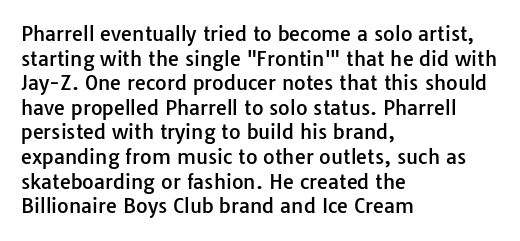
Here the glyphs are tracked normally, forming tight word shapes. The baseline area is clear. Ascenders rise straight up at ninety degrees. These lines stack with their left ends in a neat column.
